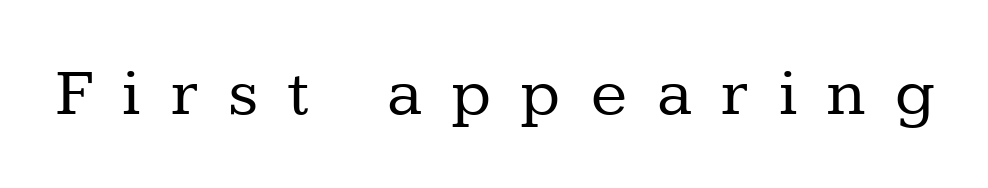
The image shows 67 px regular-weight serif type, upright; set unusually wide letter spacing (+0.45 em), not underlined; low stroke contrast and a medium x-height.
